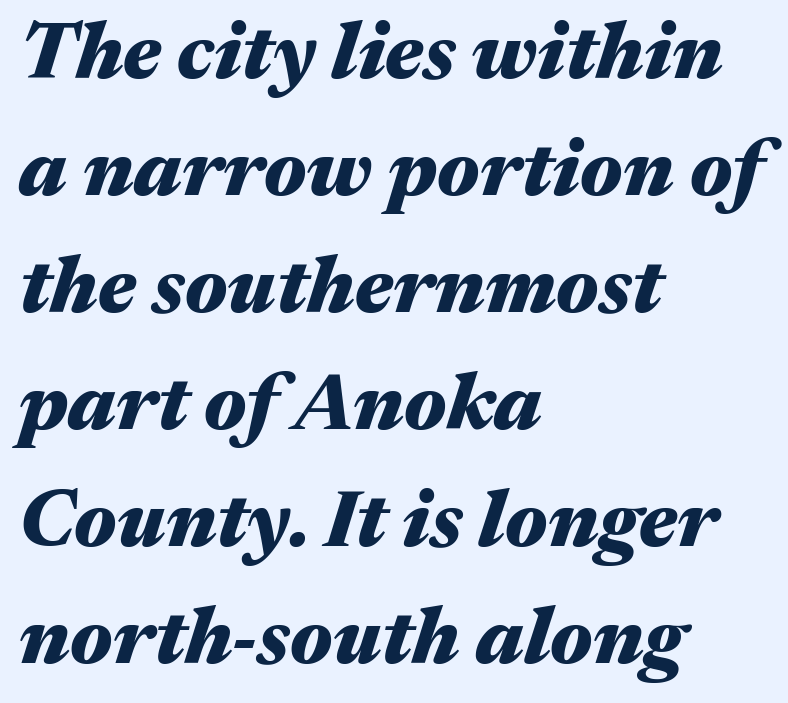
Q: Is the text bold? A: Yes.
Q: Is the text italic (slanted)? A: Yes, it leans right by about 17 degrees.
Q: Is the text underlined? A: No.
Q: How is the paragraph aligned? A: Left-aligned.
Q: Is the spacing between letters normal or unusually wide? A: Normal.
Q: Is the spacing between lines tight, normal or loose? A: Normal.
Q: Width (condensed, normal, or wide)? A: Wide.
Q: Stroke contrast? A: Medium.
Q: x-height? A: Medium.
Q: Monospaced? A: No.
